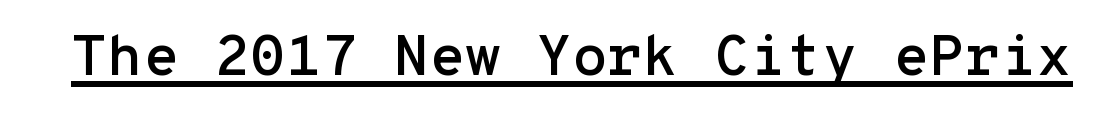
{"serif": "no", "italic": "no", "width": "normal", "stroke_contrast": "low", "x_height": "medium", "monospaced": "yes", "underline": "yes", "letter_spacing": "normal", "letter_spacing_em": 0.0, "glyph_px": 58}
